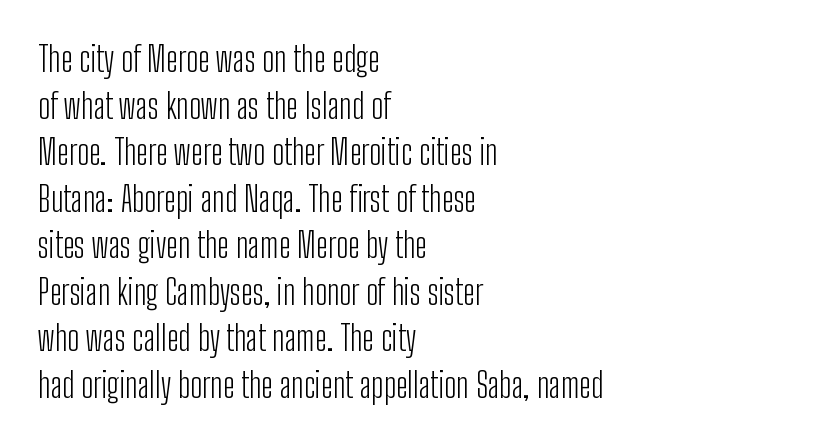
Lines of text with bare space underneath. Line spacing here is normal. Here the designer chose a conventional face with non-uniform glyph widths. The letterforms sit at book weight or below. The lines in this sample share a left origin and differ only in where they stop.
